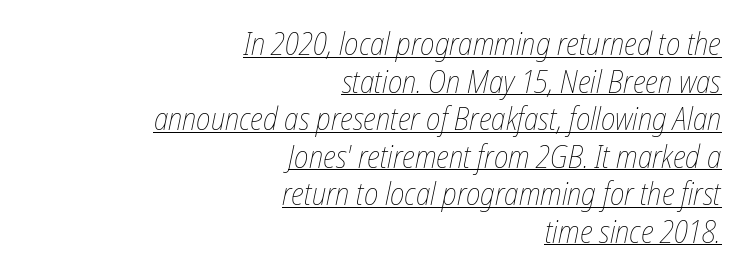
The image shows 31 px thin, condensed type, italic (leaning right); set right-aligned, line spacing 1.21x, normal letter spacing, underlined; low stroke contrast and a medium x-height.
